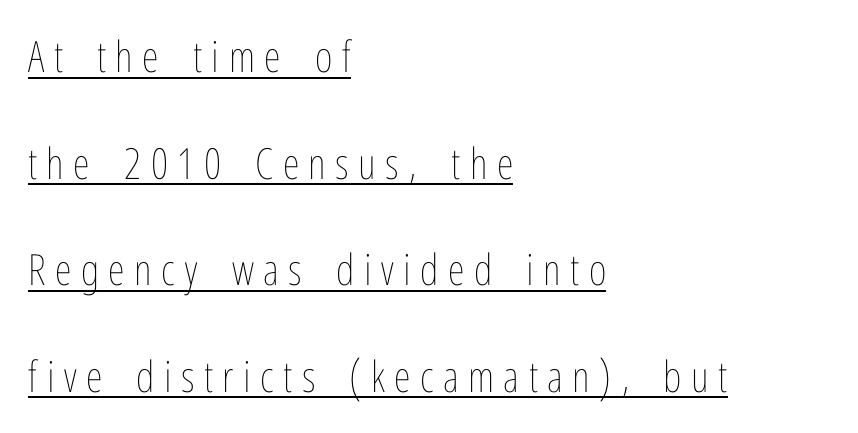
The image shows 43 px thin, condensed type, upright; set left-aligned, loose line spacing (2.48x), unusually wide letter spacing (+0.22 em), underlined; low stroke contrast and a medium x-height.
